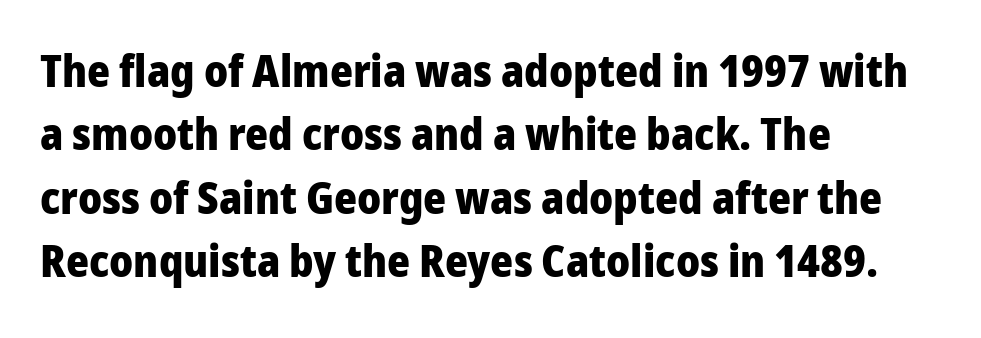
{"serif": "no", "italic": "no", "bold": "yes", "weight": "heavy", "width": "normal", "stroke_contrast": "low", "x_height": "medium", "monospaced": "no", "underline": "no", "align": "left", "line_spacing": "normal", "line_spacing_ratio": 1.44, "letter_spacing": "normal", "letter_spacing_em": 0.0, "glyph_px": 44}
